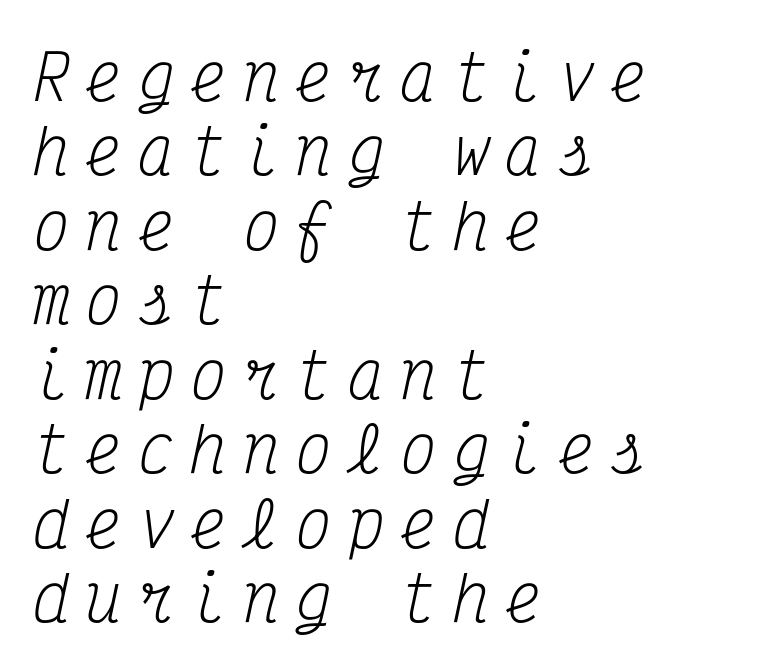
{"serif": "yes", "italic": "yes", "lean": "right", "slant_degrees": 12, "bold": "no", "weight": "regular", "width": "condensed", "stroke_contrast": "medium", "x_height": "medium", "monospaced": "yes", "underline": "no", "align": "left", "line_spacing_ratio": 1.22, "letter_spacing": "wide", "letter_spacing_em": 0.26, "glyph_px": 61}
